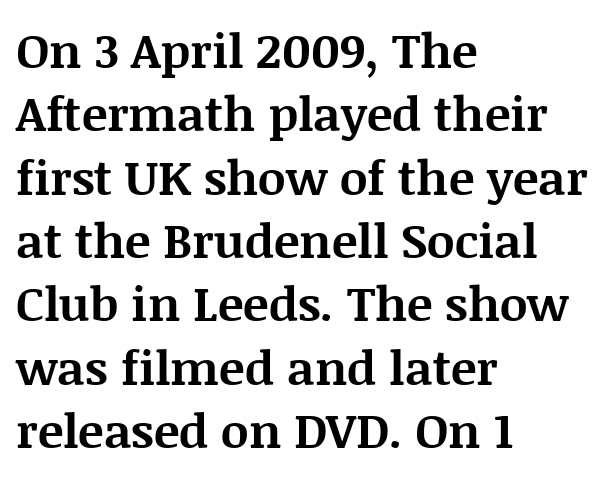
Q: Is the text bold? A: Yes.
Q: Is the text italic (slanted)? A: No, it is upright.
Q: Is the typeface a serif or a sans-serif typeface? A: Serif.
Q: Is the text underlined? A: No.
Q: How is the paragraph aligned? A: Left-aligned.
Q: Is the spacing between letters normal or unusually wide? A: Normal.
Q: Is the spacing between lines tight, normal or loose? A: Normal.
Q: Width (condensed, normal, or wide)? A: Normal.
Q: Stroke contrast? A: Medium.
Q: x-height? A: Large.
Q: Monospaced? A: No.
